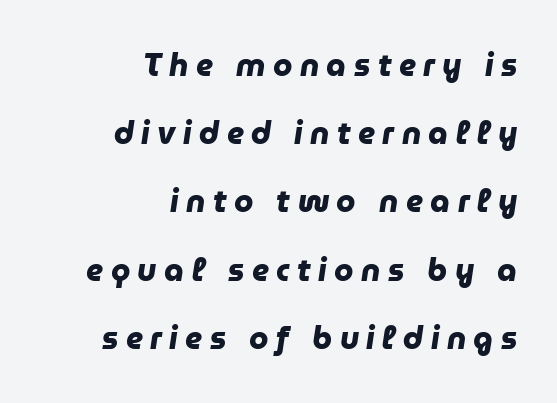
Q: Is the text bold? A: Yes.
Q: Is the typeface a serif or a sans-serif typeface? A: Sans-serif.
Q: Is the text underlined? A: No.
Q: How is the paragraph aligned? A: Right-aligned.
Q: Is the spacing between letters normal or unusually wide? A: Unusually wide.
Q: Is the spacing between lines tight, normal or loose? A: Loose.
Q: Width (condensed, normal, or wide)? A: Normal.
Q: Stroke contrast? A: Low.
Q: x-height? A: Medium.
Q: Monospaced? A: No.
